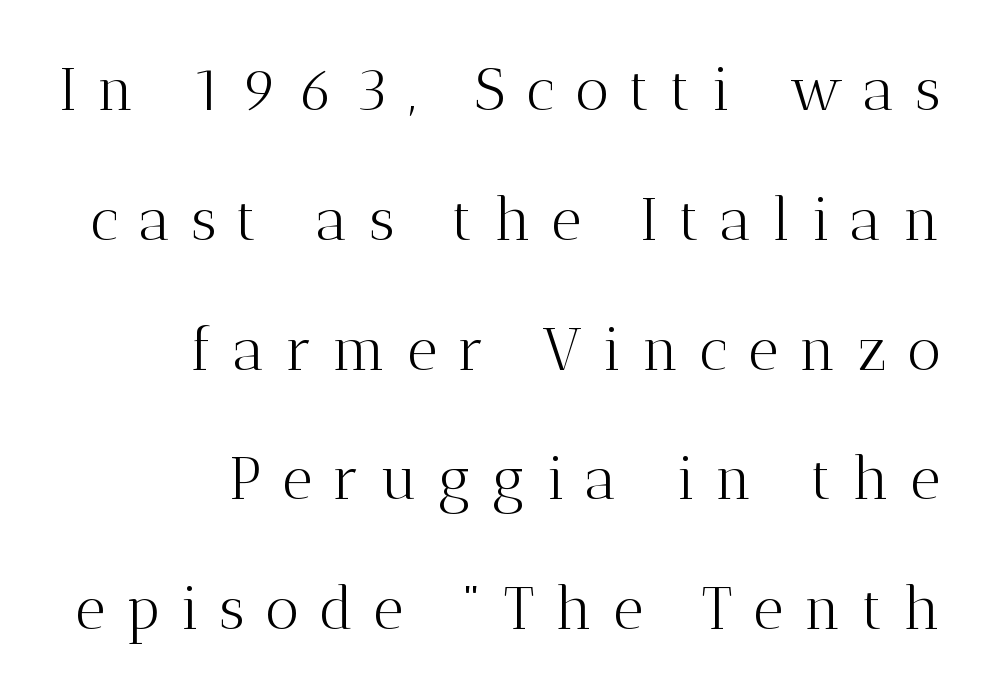
The image shows 59 px light serif type, upright; set right-aligned, loose line spacing (2.2x), unusually wide letter spacing (+0.35 em), not underlined; medium stroke contrast and a medium x-height.
